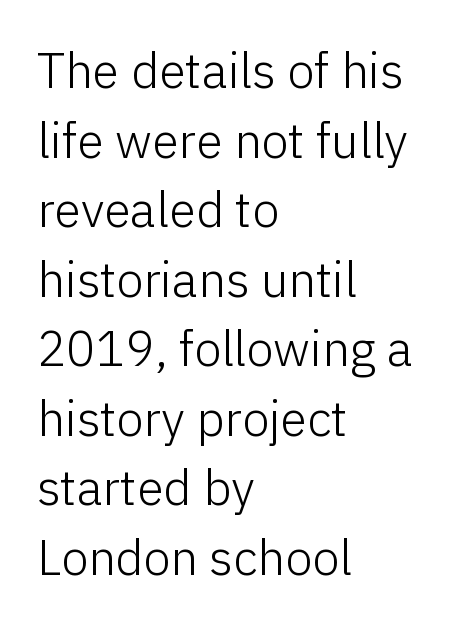
If you drew a line through each stem, it would be perfectly vertical. The vertical gap from one line to the next is medium. Standard letterfit; no display-style spreading of the glyphs. Letterform terminals end flat and unadorned throughout the passage. One-word summary of the alignment: left. Glance below the letters and you will spot only blank space.
